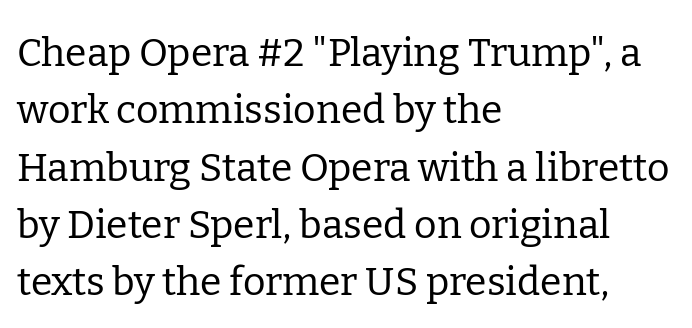
Q: Is the text bold? A: No.
Q: Is the text italic (slanted)? A: No, it is upright.
Q: Is the typeface a serif or a sans-serif typeface? A: Serif.
Q: Is the text underlined? A: No.
Q: How is the paragraph aligned? A: Left-aligned.
Q: Is the spacing between letters normal or unusually wide? A: Normal.
Q: Is the spacing between lines tight, normal or loose? A: Normal.
Q: Width (condensed, normal, or wide)? A: Normal.
Q: Stroke contrast? A: Low.
Q: x-height? A: Medium.
Q: Monospaced? A: No.
